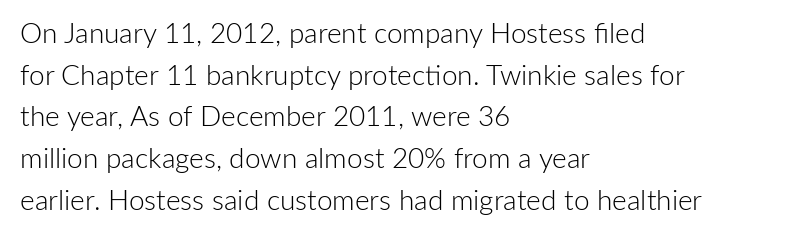
The image shows 28 px light sans-serif type, upright; set left-aligned, normal line spacing (1.49x), normal letter spacing, not underlined; low stroke contrast and a medium x-height.
